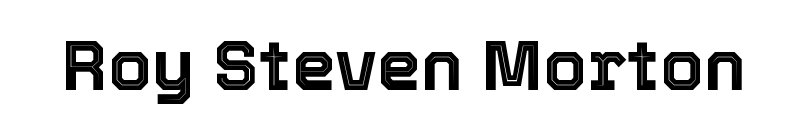
No word sits above an underline. Nope, not italic — everything's standing straight. Looks like regular typesetting: each glyph gets only the width it needs. Letter spacing: default.
